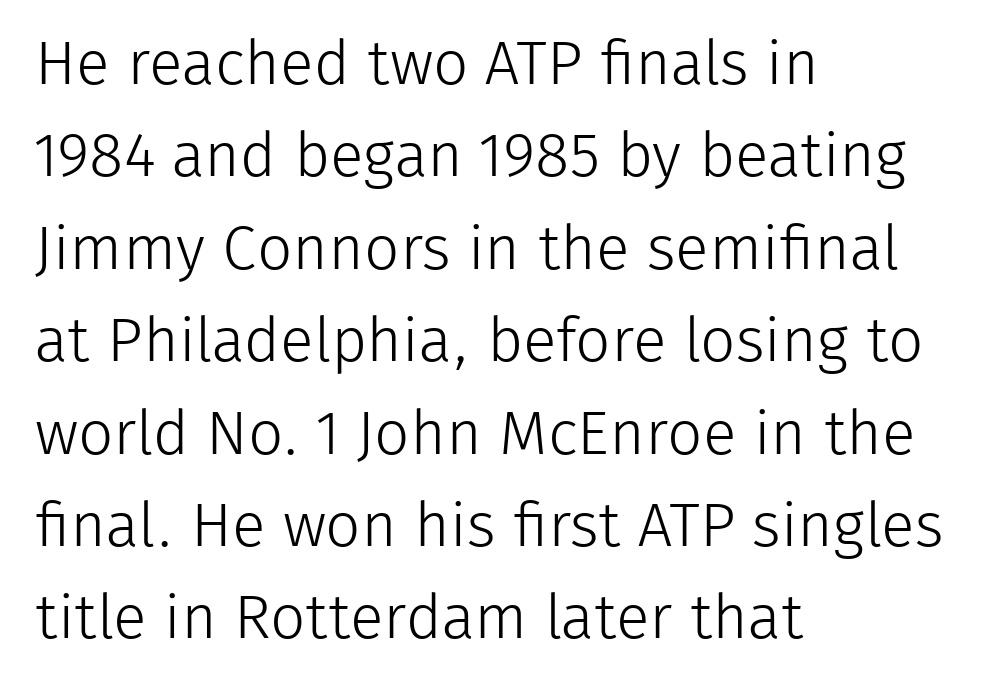
Q: Is the text bold? A: No.
Q: Is the text italic (slanted)? A: No, it is upright.
Q: Is the typeface a serif or a sans-serif typeface? A: Sans-serif.
Q: Is the text underlined? A: No.
Q: How is the paragraph aligned? A: Left-aligned.
Q: Is the spacing between letters normal or unusually wide? A: Normal.
Q: Is the spacing between lines tight, normal or loose? A: Normal.
Q: Width (condensed, normal, or wide)? A: Normal.
Q: Stroke contrast? A: Low.
Q: x-height? A: Medium.
Q: Monospaced? A: No.
